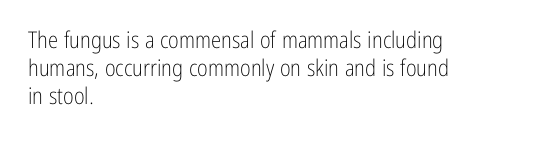
The image shows 23 px text type, upright; set left-aligned, line spacing 1.21x, normal letter spacing, not underlined.
